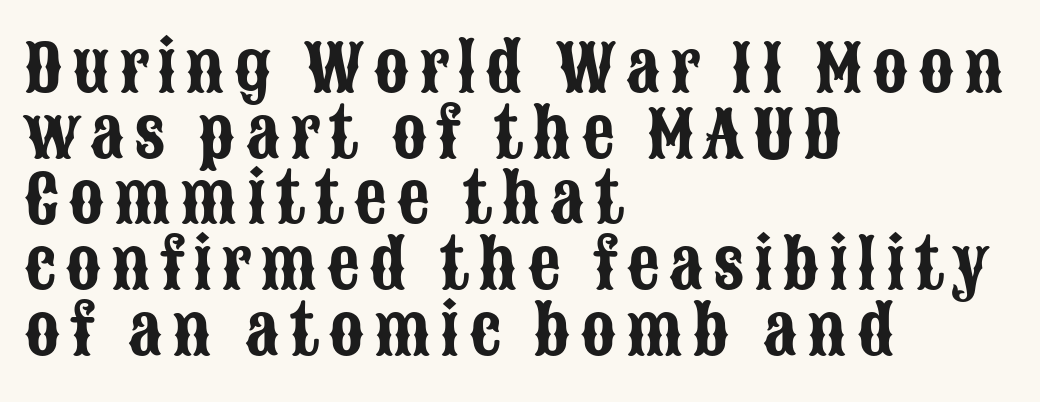
The image shows 65 px condensed sans-serif type, upright; set left-aligned, tight line spacing (1.01x), not underlined; low stroke contrast and a large x-height.
